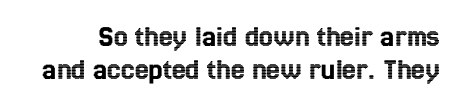
The font's upright variant was chosen for this text. The space directly below the letters is spotless. Is the letter spacing exaggerated? No — it looks like the ordinary default. Vertical spacing — tight. Character widths vary here, with narrow letters taking less room than wide ones.
